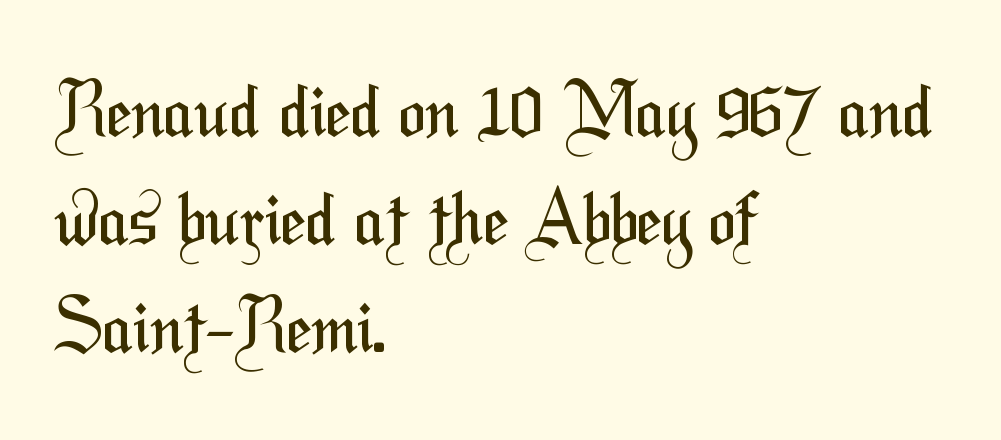
Q: Is the text bold? A: No.
Q: Is the typeface a serif or a sans-serif typeface? A: Sans-serif.
Q: Is the text underlined? A: No.
Q: How is the paragraph aligned? A: Left-aligned.
Q: Is the spacing between letters normal or unusually wide? A: Normal.
Q: Is the spacing between lines tight, normal or loose? A: Normal.
Q: Width (condensed, normal, or wide)? A: Condensed.
Q: Stroke contrast? A: Medium.
Q: x-height? A: Medium.
Q: Monospaced? A: No.
